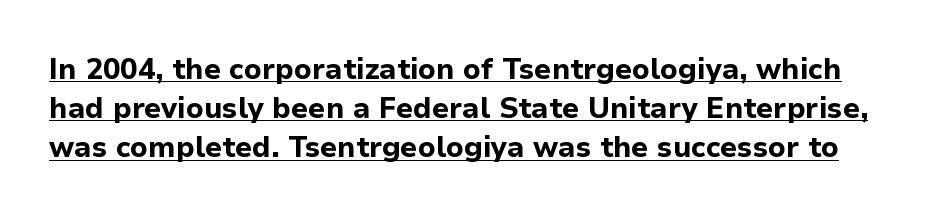
Q: Is the text bold? A: Yes.
Q: Is the text italic (slanted)? A: No, it is upright.
Q: Is the typeface a serif or a sans-serif typeface? A: Sans-serif.
Q: Is the text underlined? A: Yes.
Q: Is the spacing between letters normal or unusually wide? A: Normal.
Q: Is the spacing between lines tight, normal or loose? A: Normal.
Q: Width (condensed, normal, or wide)? A: Normal.
Q: Stroke contrast? A: Low.
Q: x-height? A: Medium.
Q: Monospaced? A: No.
